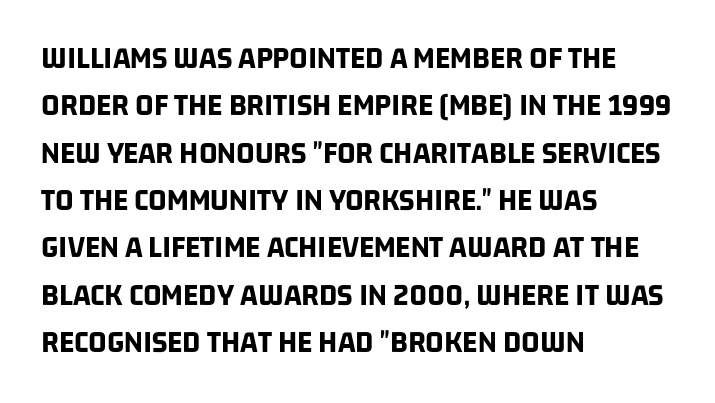
Compared with a centered layout, this one pins lines to the left instead. Strong, thick strokes mark this as bold type. Beneath every word, the page is bare. This sample keeps an unexceptional amount of space between lines.
